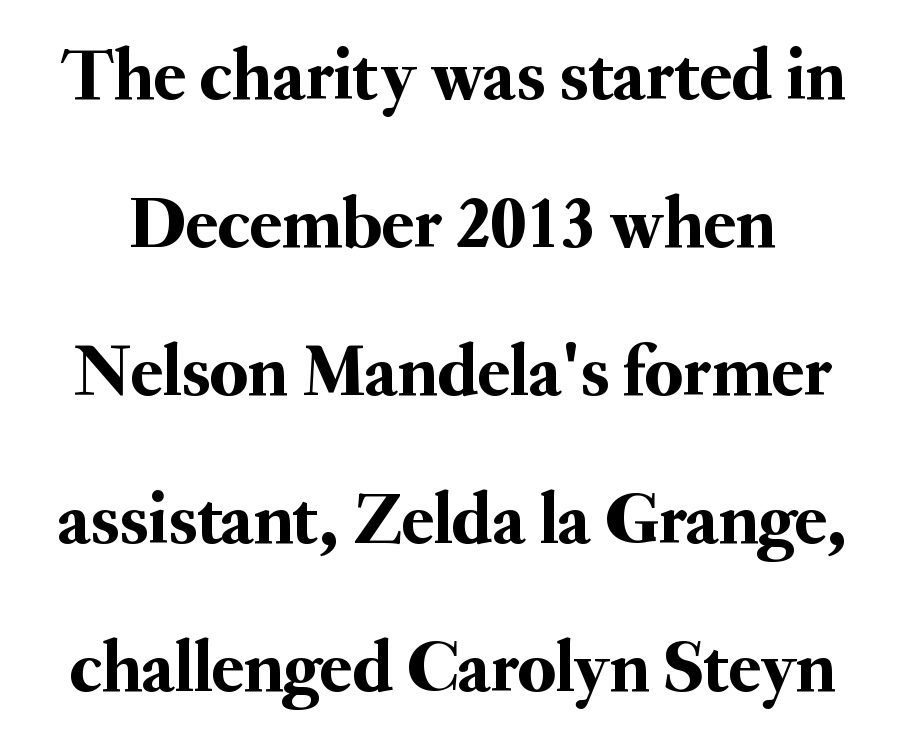
Posture: straight, roman, zero tilt. Is the letter spacing exaggerated? No — it looks like the ordinary default. Do the characters align in a grid? No, the font is proportional. The rendering uses a large line-height, opening up the rows. The foot of each line stays bare and open. This is serif lettering, the kind often seen in printed books.
